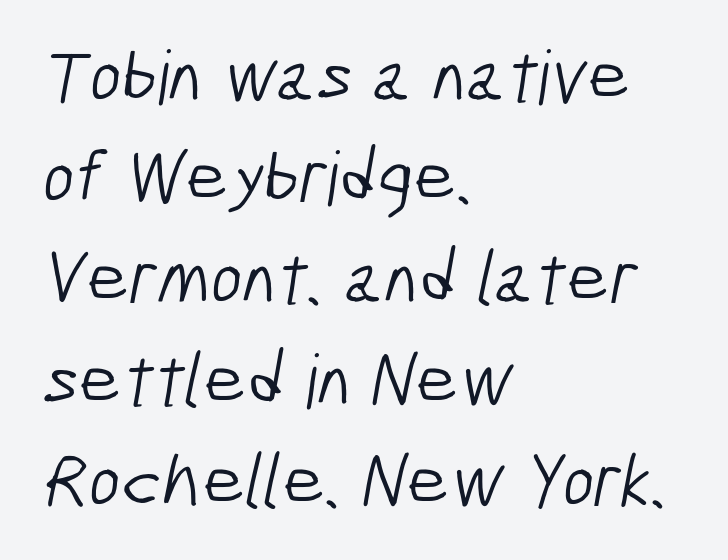
Q: Is the text bold? A: No.
Q: Is the typeface a serif or a sans-serif typeface? A: Sans-serif.
Q: Is the text underlined? A: No.
Q: How is the paragraph aligned? A: Left-aligned.
Q: Is the spacing between letters normal or unusually wide? A: Normal.
Q: Is the spacing between lines tight, normal or loose? A: Normal.
Q: Width (condensed, normal, or wide)? A: Condensed.
Q: Stroke contrast? A: Low.
Q: x-height? A: Medium.
Q: Monospaced? A: No.
